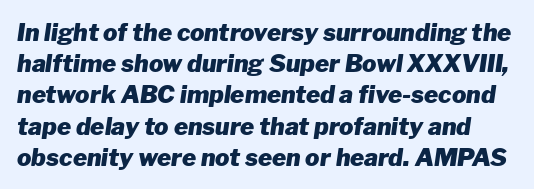
Q: Is the text bold? A: Yes.
Q: Is the text italic (slanted)? A: Yes, it leans right by about 8 degrees.
Q: Is the text underlined? A: No.
Q: Is the spacing between letters normal or unusually wide? A: Normal.
Q: Is the spacing between lines tight, normal or loose? A: Normal.
